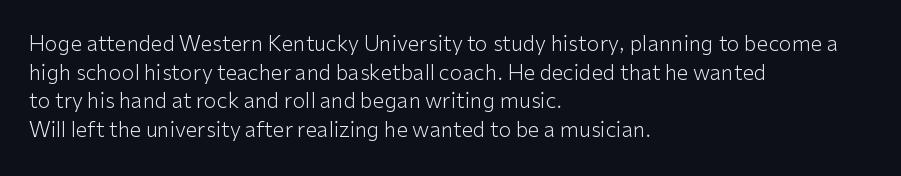
Line beginnings align vertically; line endings do not. Whoever set this chose a conventional vertical rhythm. Stroke mass is kept to a normal reading level or below. Nobody touched the tracking dial on this one.
